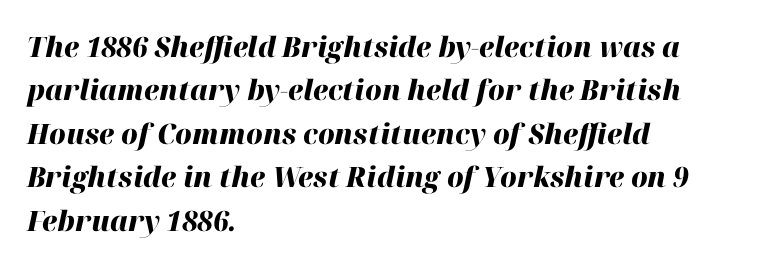
The image shows 28 px heavy type, italic (leaning right); set left-aligned, normal line spacing (1.55x), normal letter spacing, not underlined; high stroke contrast and a medium x-height.
